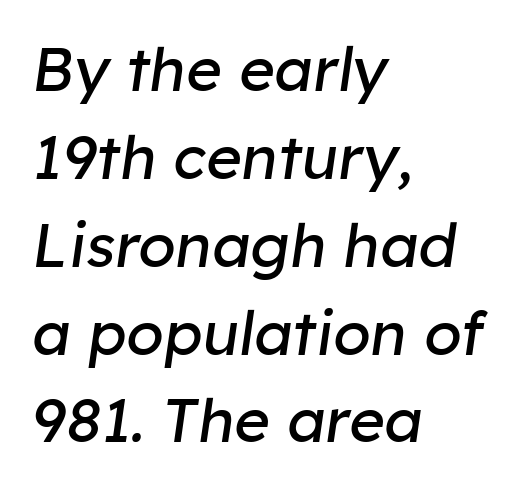
These lines are set flush left with a ragged right edge. These lines are rendered in a variable-pitch font. Stems and bowls with no extra thickness — not bold. The baseline area is clear. One glance says typical: line gaps are just what's usual.
